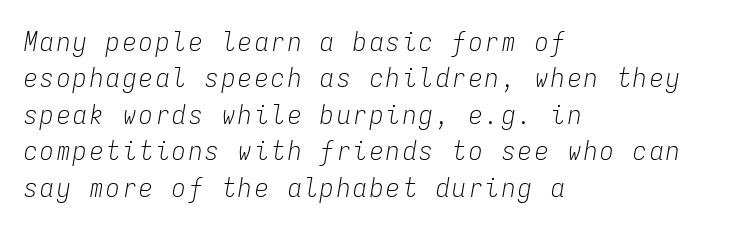
The image shows 27 px text type, italic (leaning right); set left-aligned, normal line spacing (1.35x), not underlined.
